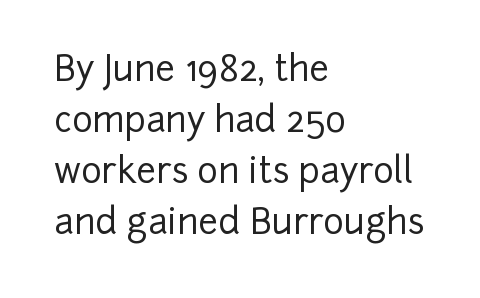
{"serif": "no", "italic": "no", "width": "normal", "stroke_contrast": "low", "x_height": "medium", "monospaced": "no", "underline": "no", "align": "left", "line_spacing": "normal", "line_spacing_ratio": 1.46, "letter_spacing": "normal", "letter_spacing_em": 0.0, "glyph_px": 35}
